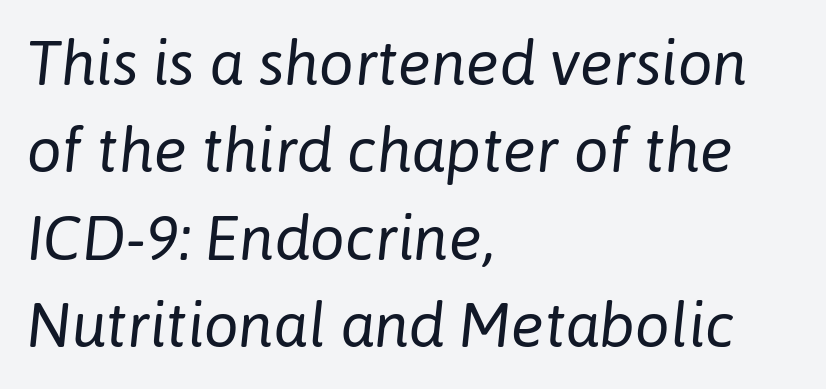
{"italic": "yes", "lean": "right", "slant_degrees": 6, "bold": "no", "weight": "regular", "width": "normal", "stroke_contrast": "low", "x_height": "medium", "monospaced": "no", "underline": "no", "align": "left", "line_spacing": "normal", "line_spacing_ratio": 1.41, "letter_spacing": "normal", "letter_spacing_em": 0.0, "glyph_px": 62}
